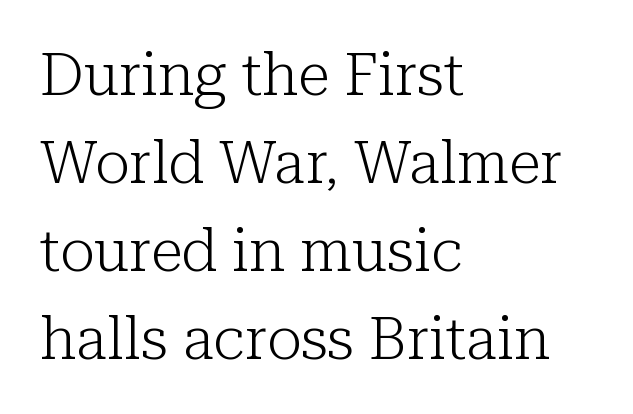
The image shows 59 px light serif type, upright; set left-aligned, normal line spacing (1.49x), normal letter spacing, not underlined; low stroke contrast and a medium x-height.
